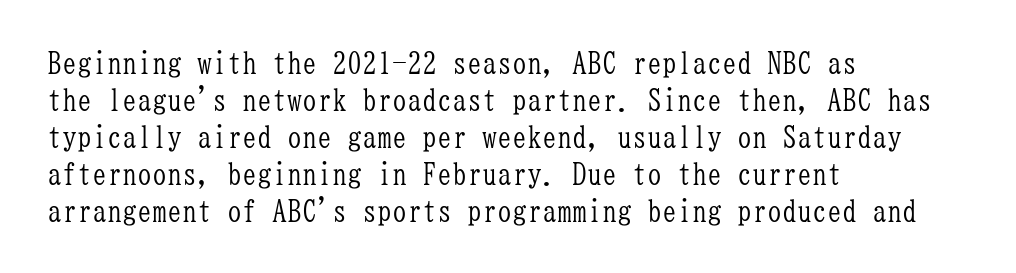
The image shows 30 px light, condensed serif type, upright, monospaced; set left-aligned, line spacing 1.23x, normal letter spacing, not underlined; low stroke contrast and a medium x-height.
